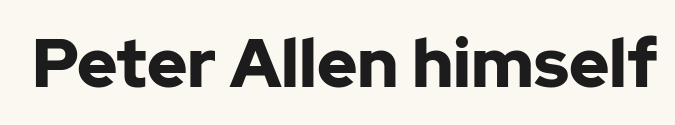
The image shows 68 px bold sans-serif type, upright; set normal letter spacing, not underlined; low stroke contrast and a medium x-height.
